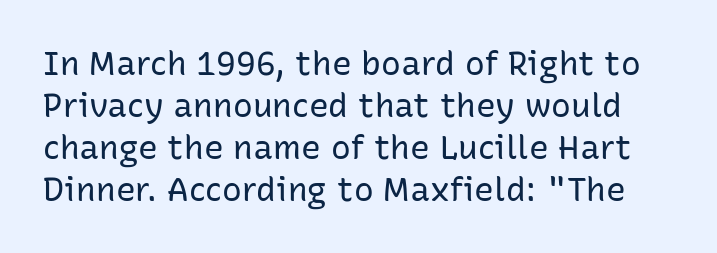
Q: Is the text bold? A: No.
Q: Is the text italic (slanted)? A: No, it is upright.
Q: Is the typeface a serif or a sans-serif typeface? A: Sans-serif.
Q: Is the text underlined? A: No.
Q: Is the spacing between letters normal or unusually wide? A: Normal.
Q: Is the spacing between lines tight, normal or loose? A: Normal.
Q: Width (condensed, normal, or wide)? A: Normal.
Q: Stroke contrast? A: Low.
Q: x-height? A: Medium.
Q: Monospaced? A: No.
